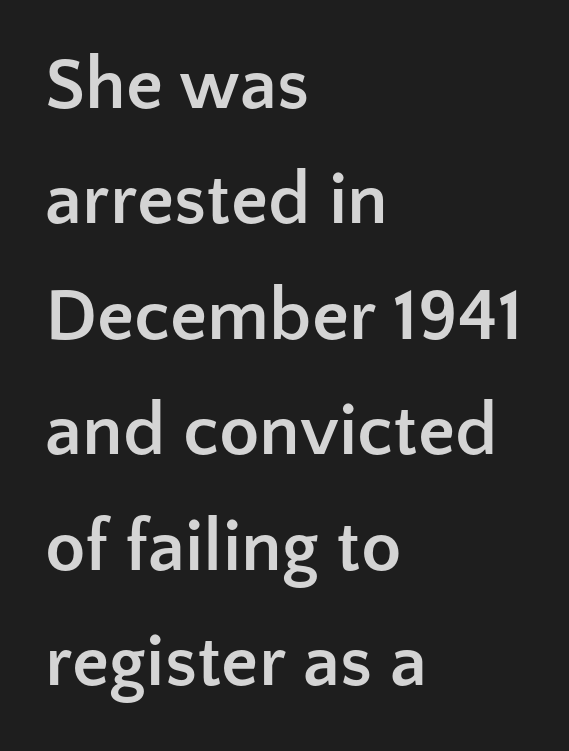
{"serif": "no", "italic": "no", "bold": "yes", "weight": "semibold", "width": "normal", "stroke_contrast": "low", "x_height": "medium", "monospaced": "no", "underline": "no", "align": "left", "line_spacing": "normal", "line_spacing_ratio": 1.56, "letter_spacing": "normal", "letter_spacing_em": 0.0, "glyph_px": 74}
